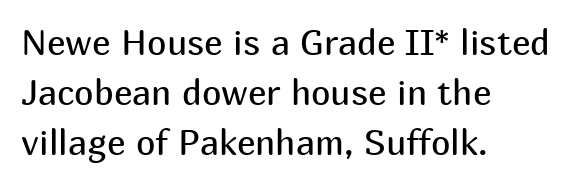
The image shows 35 px regular-weight sans-serif type, upright; set left-aligned, normal line spacing (1.43x), normal letter spacing, not underlined; medium stroke contrast and a medium x-height.
